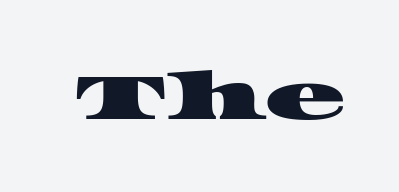
The image shows 68 px wide serif type; set normal letter spacing, not underlined; high stroke contrast and a large x-height.
